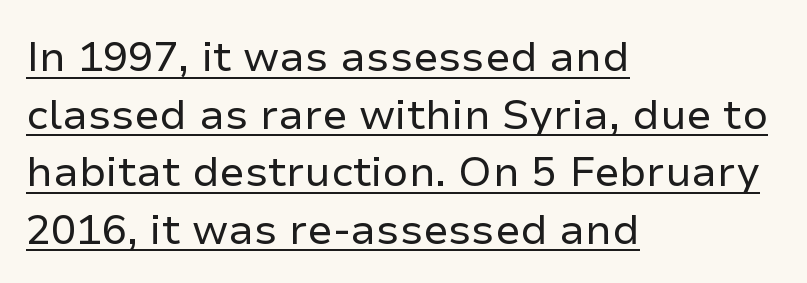
Compared with undecorated copy, this sample adds a rule below the words. The letters stand straight up with perfectly vertical stems. Tracking here is standard; glyphs follow each other at the usual distance. The glyphs in this specimen are sans serif. Note the varied advance widths — an 'i' is clearly narrower than an 'm'.
